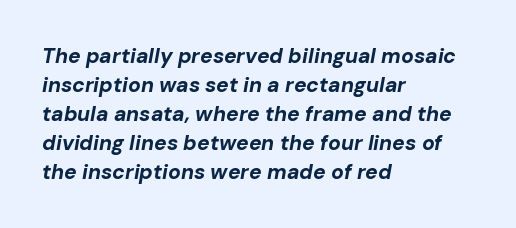
Summary of vertical rhythm: regular, with standard interline spacing. The face used here has the dense, thick strokes of a bold. These lines were composed using italics. Check under the words: just untouched page. The tracking reads as untouched default to a designer's eye. Casual observation: everything's shoved over to the left.
